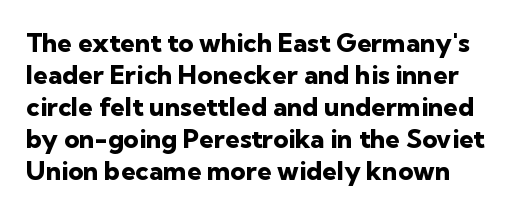
{"italic": "no", "bold": "yes", "underline": "no", "align": "left", "line_spacing_ratio": 1.23, "letter_spacing": "normal", "letter_spacing_em": 0.0, "glyph_px": 26}
